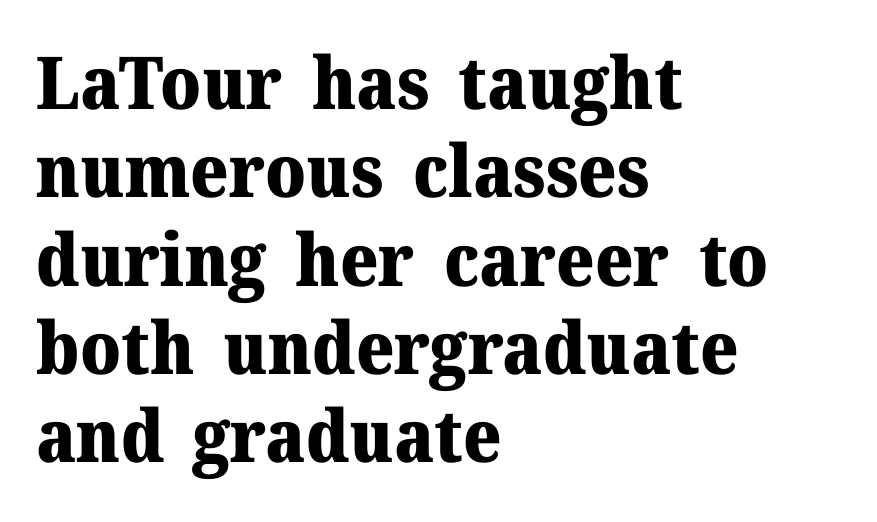
Each word holds together tightly as a unit, with standard inter-letter gaps. Letters rest on an invisible, unmarked baseline. Character widths vary here, with narrow letters taking less room than wide ones. In terms of weight, the rendering is a true, heavy bold. The font family rendered here belongs to the serif group.
